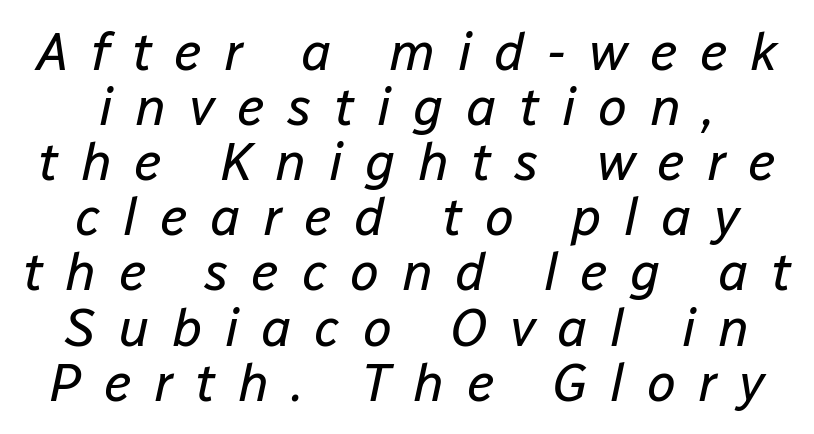
{"italic": "yes", "lean": "right", "slant_degrees": 12, "bold": "no", "weight": "regular", "width": "normal", "stroke_contrast": "low", "x_height": "medium", "monospaced": "no", "underline": "no", "line_spacing": "tight", "line_spacing_ratio": 1.04, "letter_spacing": "wide", "letter_spacing_em": 0.42, "glyph_px": 53}
